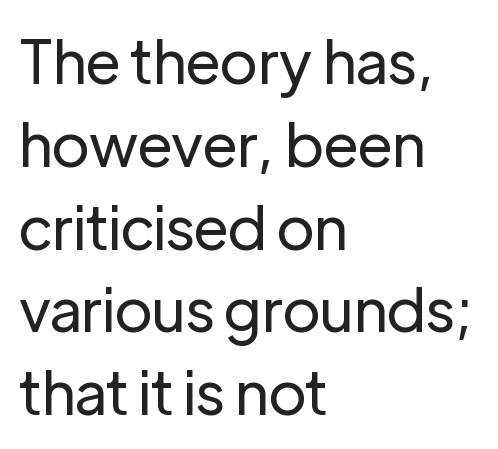
Q: Is the text bold? A: No.
Q: Is the text italic (slanted)? A: No, it is upright.
Q: Is the typeface a serif or a sans-serif typeface? A: Sans-serif.
Q: Is the text underlined? A: No.
Q: How is the paragraph aligned? A: Left-aligned.
Q: Is the spacing between letters normal or unusually wide? A: Normal.
Q: Is the spacing between lines tight, normal or loose? A: Normal.
Q: Width (condensed, normal, or wide)? A: Normal.
Q: Stroke contrast? A: Low.
Q: x-height? A: Medium.
Q: Monospaced? A: No.
